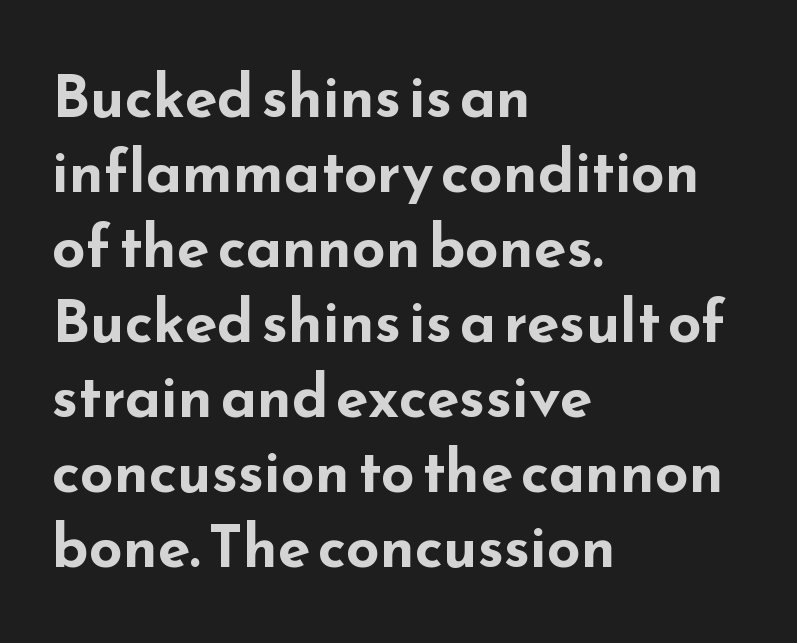
This rendering features lettering with no underline. The passage shown is typeset with a sans-serif family. Does the weight exceed regular? Yes, all the way to bold. Is there much room between lines? A standard amount, neither cramped nor airy.
